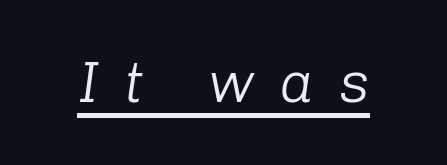
Weight: in the light-to-regular range. Inter-character spacing is expanded well beyond the font's built-in metrics. Spacing verdict: proportional, widths tailored to each character. Emphasis is given by a line drawn under the lettering. Notice how the stems are inclined rather than vertical — that's the hallmark of italics.
